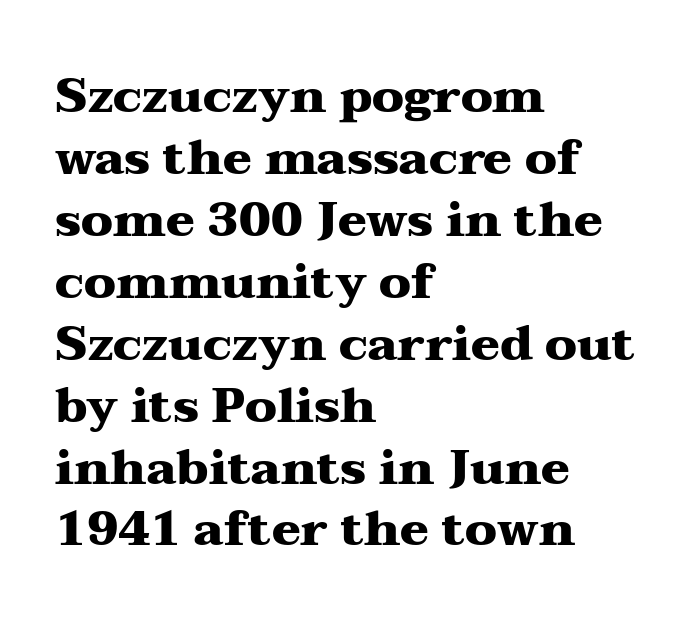
The image shows 48 px heavy, wide serif type, upright; set left-aligned, normal line spacing (1.29x), normal letter spacing, not underlined; medium stroke contrast and a medium x-height.
